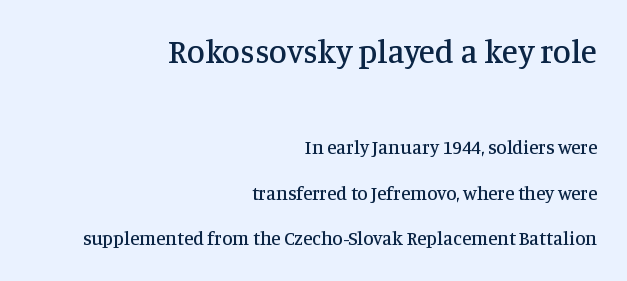
This sample trades compactness for vertical openness between lines. The earlier block is typeset at a bigger size than the later block. What kind of face is this? One with serifs. Does the lettering tilt? It doesn't — this is upright. Think of a printed novel: that variable character pitch is what you see here.
